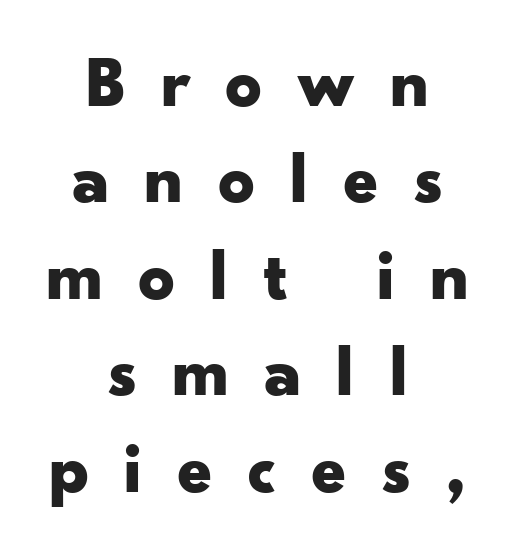
Summary of vertical rhythm: regular, with standard interline spacing. Plain, unruled lines of type. These lines are centered, leaving both edges ragged. You'd pick this weight for a headline — it's a proper bold. This rendering employs a face without finishing strokes, i.e., a sans-serif.
